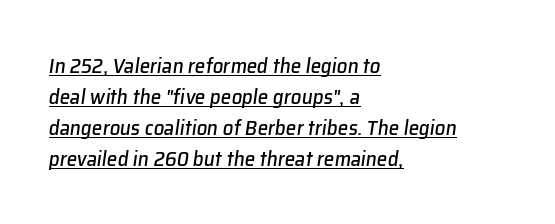
The image shows 21 px text type, italic (leaning right); set left-aligned, normal line spacing (1.48x), normal letter spacing, underlined.
